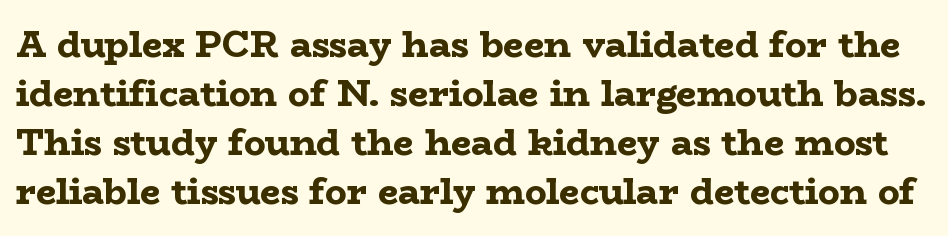
{"serif": "yes", "italic": "no", "bold": "yes", "weight": "bold", "width": "wide", "stroke_contrast": "low", "x_height": "medium", "monospaced": "no", "underline": "no", "line_spacing": "normal", "line_spacing_ratio": 1.36, "letter_spacing": "normal", "letter_spacing_em": 0.0, "glyph_px": 36}
